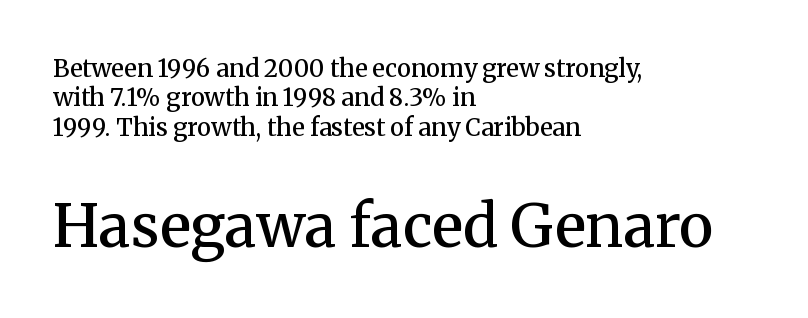
{"serif": "yes", "italic": "no", "bold": "semi", "weight": "semibold", "width": "normal", "stroke_contrast": "medium", "x_height": "medium", "monospaced": "no", "underline": "no", "align": "left", "line_spacing_ratio": 1.22, "letter_spacing": "normal", "letter_spacing_em": 0.0, "larger_block": "second", "size_ratio": 2.46, "glyph_px": 59}
